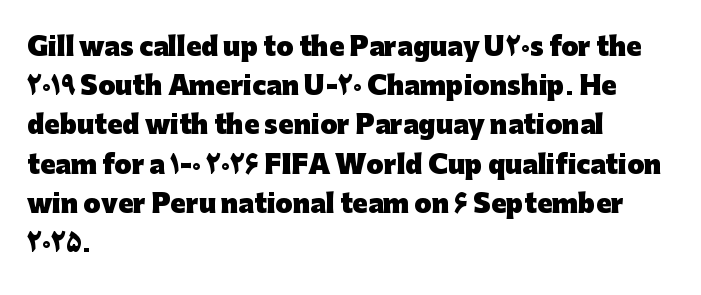
{"italic": "no", "bold": "yes", "underline": "no", "align": "left", "line_spacing": "normal", "line_spacing_ratio": 1.57, "letter_spacing": "normal", "letter_spacing_em": 0.0, "glyph_px": 25}
